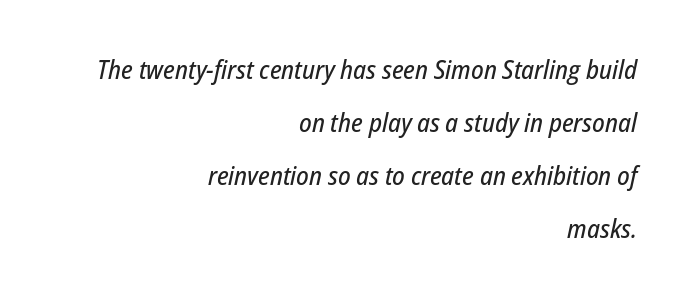
Q: Is the text italic (slanted)? A: Yes, it leans right by about 12 degrees.
Q: Is the text underlined? A: No.
Q: How is the paragraph aligned? A: Right-aligned.
Q: Is the spacing between letters normal or unusually wide? A: Normal.
Q: Is the spacing between lines tight, normal or loose? A: Loose.
